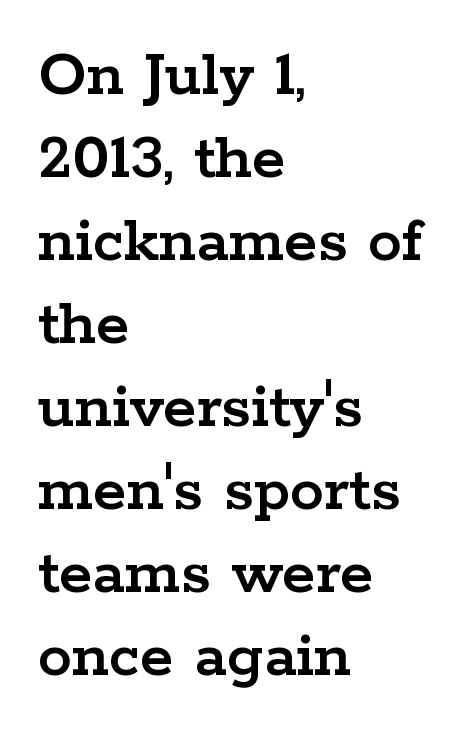
The image shows 68 px wide serif type, upright; set left-aligned, line spacing 1.22x, normal letter spacing, not underlined; low stroke contrast and a medium x-height.
